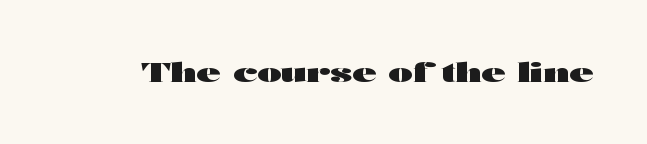
The image shows 26 px bold type, upright; set normal letter spacing, not underlined.
